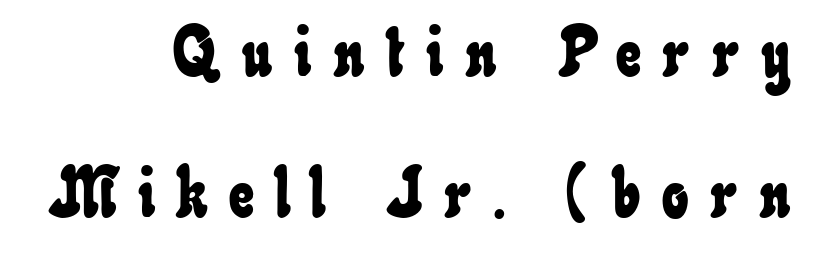
The image shows 70 px condensed type; set right-aligned, loose line spacing (2.02x), unusually wide letter spacing (+0.31 em), not underlined; low stroke contrast and a small x-height.
